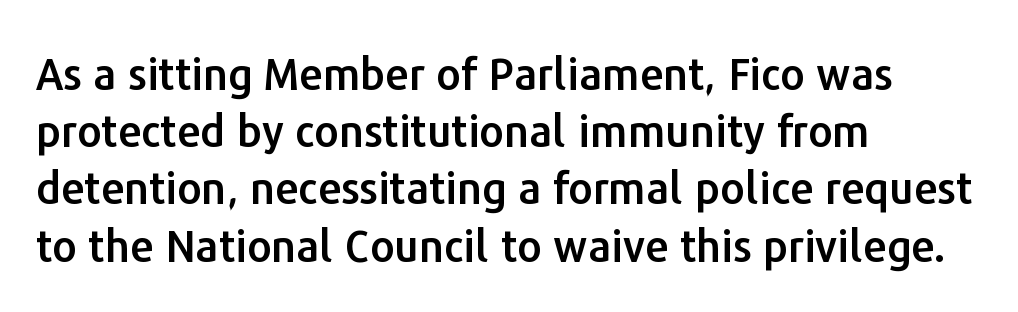
{"serif": "no", "italic": "no", "width": "normal", "stroke_contrast": "low", "x_height": "medium", "monospaced": "no", "underline": "no", "align": "left", "line_spacing": "normal", "line_spacing_ratio": 1.33, "letter_spacing": "normal", "letter_spacing_em": 0.0, "glyph_px": 43}
